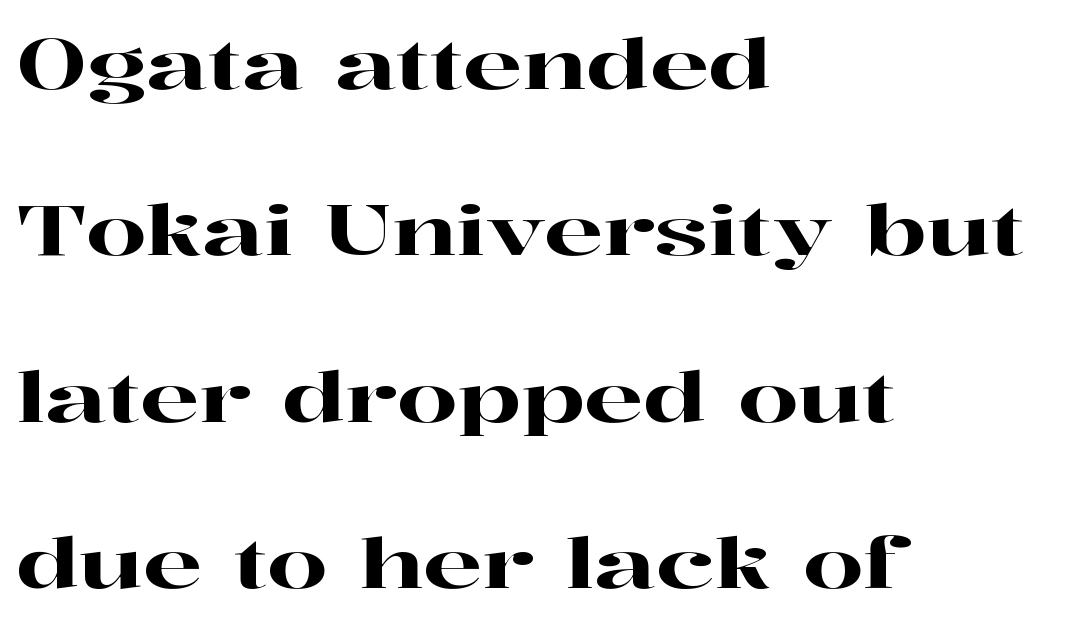
{"serif": "yes", "italic": "no", "width": "wide", "stroke_contrast": "high", "x_height": "medium", "monospaced": "no", "underline": "no", "align": "left", "line_spacing": "loose", "line_spacing_ratio": 2.41, "letter_spacing": "normal", "letter_spacing_em": 0.0, "glyph_px": 69}
